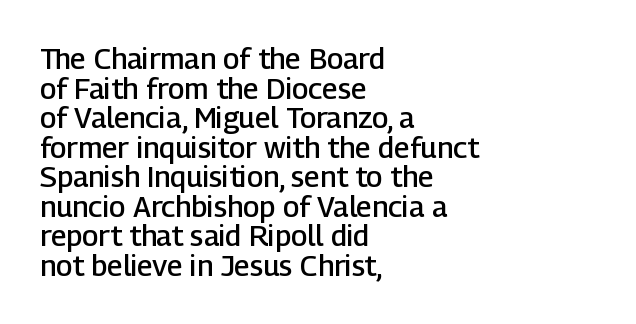
The image shows 29 px semibold sans-serif type, upright; set left-aligned, tight line spacing (1.02x), normal letter spacing, not underlined; low stroke contrast and a medium x-height.
